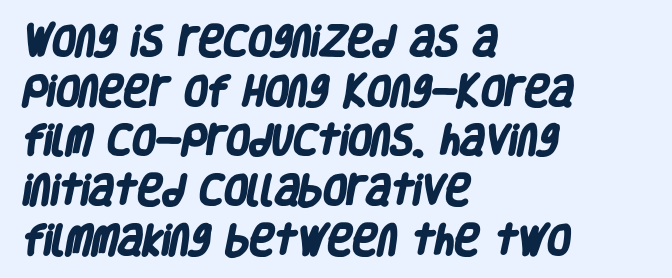
Is there much room between lines? A standard amount, neither cramped nor airy. Words float on clear page, feet unadorned. Between one letter and the next there's only the usual sliver of space. Where is the straight margin? On the left.
